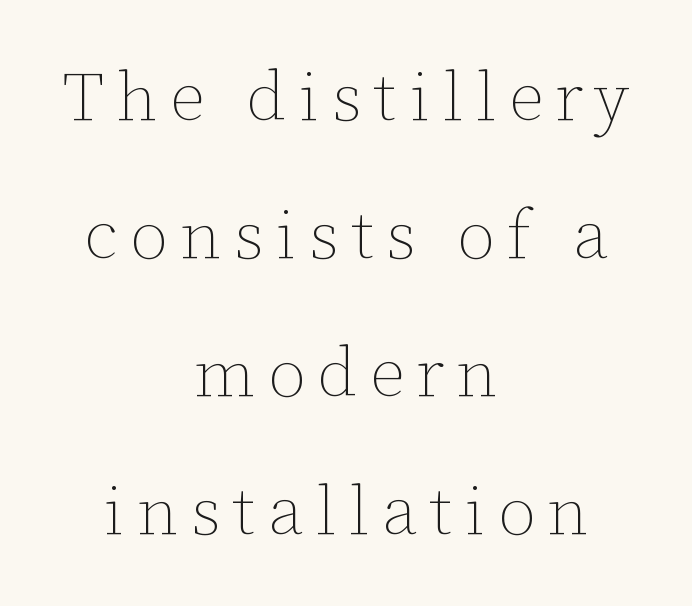
The image shows 69 px thin type, upright; set centered, loose line spacing (2.0x), not underlined; low stroke contrast and a medium x-height.
